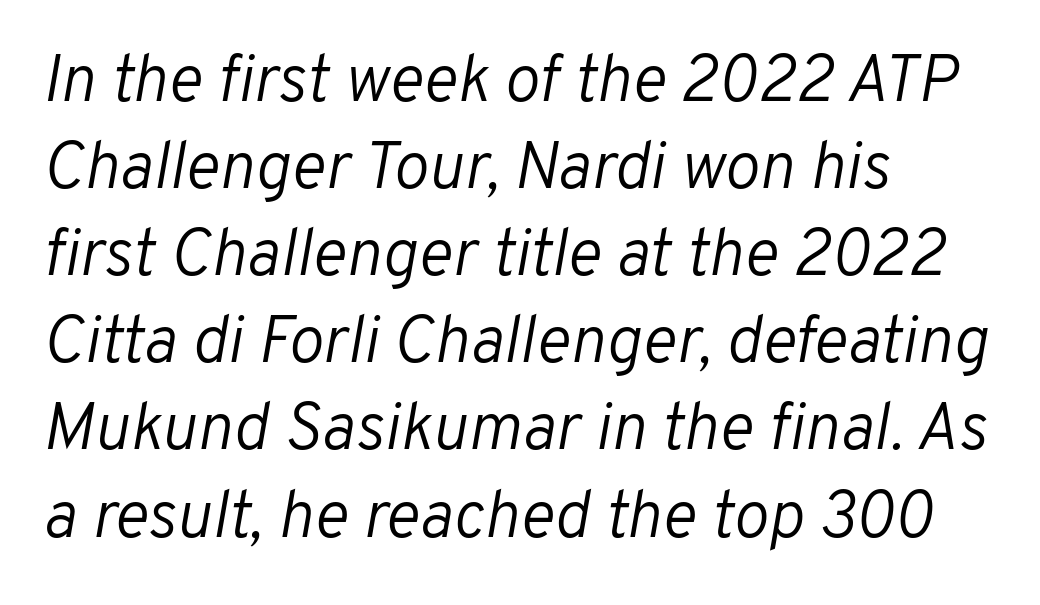
The image shows 66 px light type, italic (leaning right); set left-aligned, normal line spacing (1.32x), normal letter spacing, not underlined; low stroke contrast and a medium x-height.
